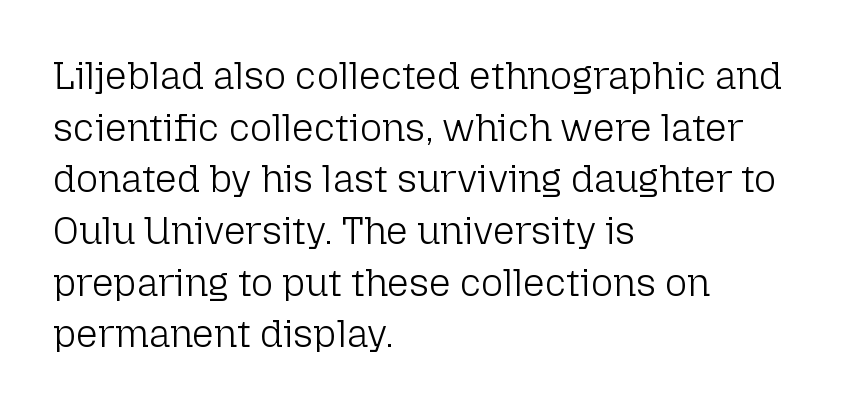
{"serif": "no", "italic": "no", "bold": "no", "weight": "light", "width": "normal", "stroke_contrast": "low", "x_height": "medium", "monospaced": "no", "underline": "no", "align": "left", "line_spacing": "normal", "line_spacing_ratio": 1.36, "letter_spacing": "normal", "letter_spacing_em": 0.0, "glyph_px": 38}
